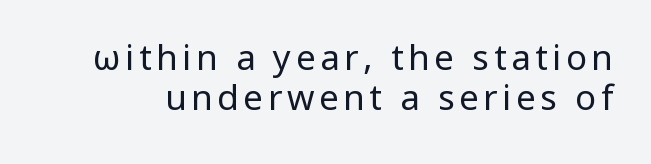
Style check: upright. You can tell from the bare stems that sans-serif type was used. The glyphs are unaccompanied by any horizontal stroke below them. Stems and bowls with no extra thickness — not bold. Baseline-to-baseline distance is barely more than the letter height. Looks like regular typesetting: each glyph gets only the width it needs.
